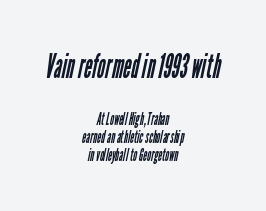
Q: Is the text bold? A: No.
Q: Is the typeface a serif or a sans-serif typeface? A: Sans-serif.
Q: Is the text underlined? A: No.
Q: How is the paragraph aligned? A: Centered.
Q: Is the spacing between letters normal or unusually wide? A: Normal.
Q: Is the spacing between lines tight, normal or loose? A: Tight.
Q: Which block of text is set in a larger size, the first (top) or the second (bottom)? A: The first (top) one.
Q: Width (condensed, normal, or wide)? A: Condensed.
Q: Stroke contrast? A: Low.
Q: x-height? A: Medium.
Q: Monospaced? A: No.
